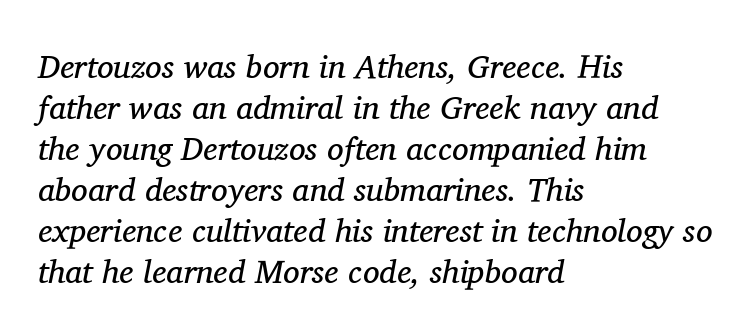
{"serif": "yes", "italic": "yes", "lean": "right", "slant_degrees": 11, "bold": "no", "weight": "regular", "width": "normal", "stroke_contrast": "medium", "x_height": "medium", "monospaced": "no", "underline": "no", "align": "left", "line_spacing_ratio": 1.24, "letter_spacing": "normal", "letter_spacing_em": 0.0, "glyph_px": 33}
